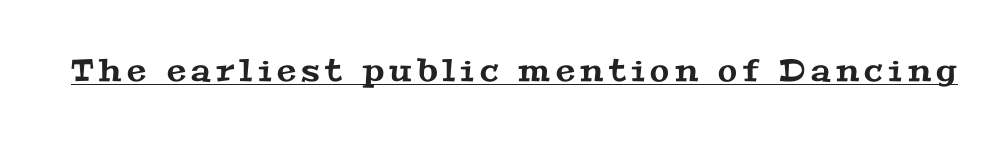
The image shows 31 px wide serif type; set underlined; medium stroke contrast and a medium x-height.
